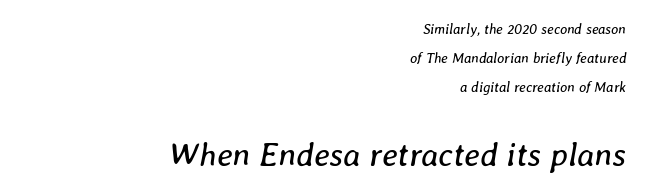
No chunkiness to these letters — they're not bold. The face used here is rendered with its standard letterfit. Bigger letters appear in the bottom chunk; the top chunk is reduced. The paragraph has a hard right edge and a soft left edge.
